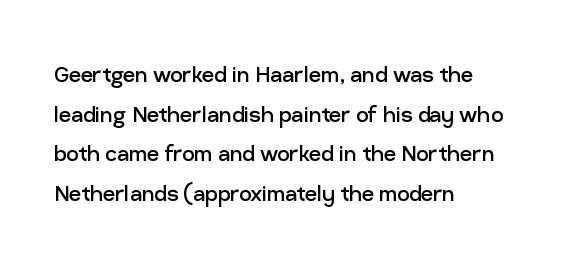
Notice how descenders clear the ascenders below comfortably — that's standard leading. Inter-character spacing is left at the font's built-in metrics. Bare-footed words on every line. The strokes are not fattened; the text isn't bold. A student would call this left alignment; a typographer would say flush left, rag right.
